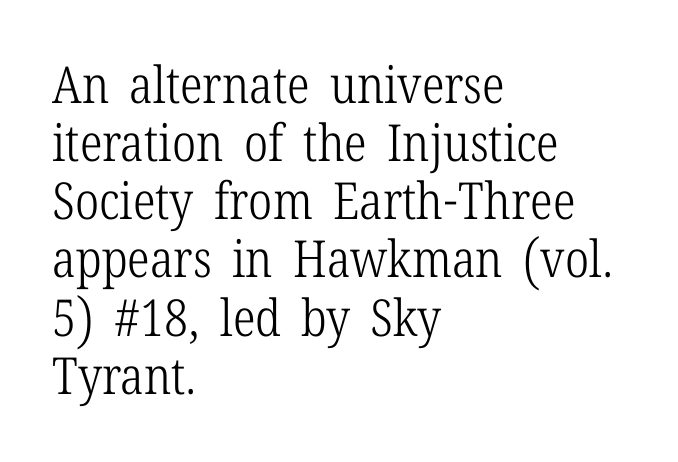
A typesetter would label this face a serif. Check under the words: just untouched page. Weight: regular or lighter. Does the leading feel generous? Not at all — it's pinched. Italic: no, the glyphs are upright roman.
